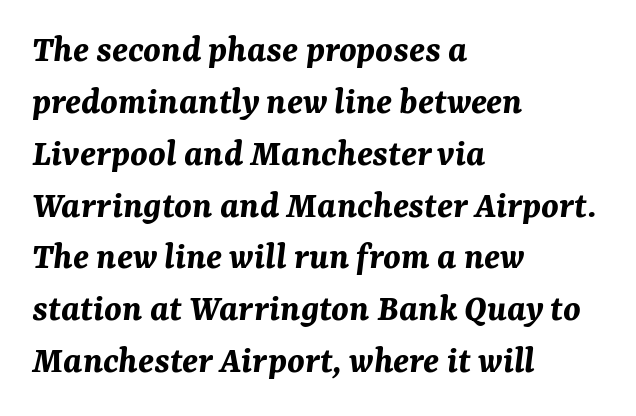
Q: Is the text bold? A: Yes.
Q: Is the text italic (slanted)? A: Yes, it leans right by about 7 degrees.
Q: Is the text underlined? A: No.
Q: How is the paragraph aligned? A: Left-aligned.
Q: Is the spacing between letters normal or unusually wide? A: Normal.
Q: Is the spacing between lines tight, normal or loose? A: Normal.
Q: Width (condensed, normal, or wide)? A: Normal.
Q: Stroke contrast? A: Medium.
Q: x-height? A: Medium.
Q: Monospaced? A: No.
